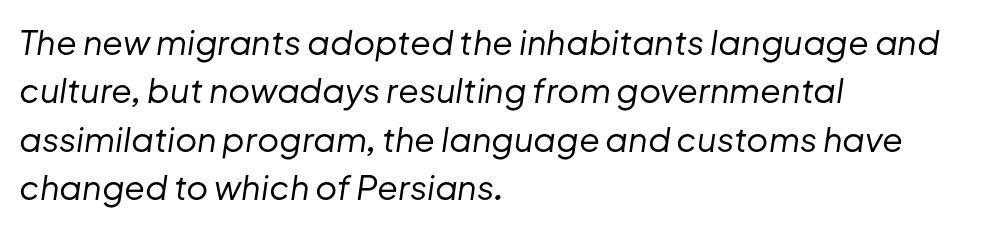
Q: Is the text bold? A: No.
Q: Is the text italic (slanted)? A: Yes, it leans right by about 8 degrees.
Q: Is the text underlined? A: No.
Q: How is the paragraph aligned? A: Left-aligned.
Q: Is the spacing between letters normal or unusually wide? A: Normal.
Q: Is the spacing between lines tight, normal or loose? A: Normal.
Q: Width (condensed, normal, or wide)? A: Normal.
Q: Stroke contrast? A: Low.
Q: x-height? A: Medium.
Q: Monospaced? A: No.
